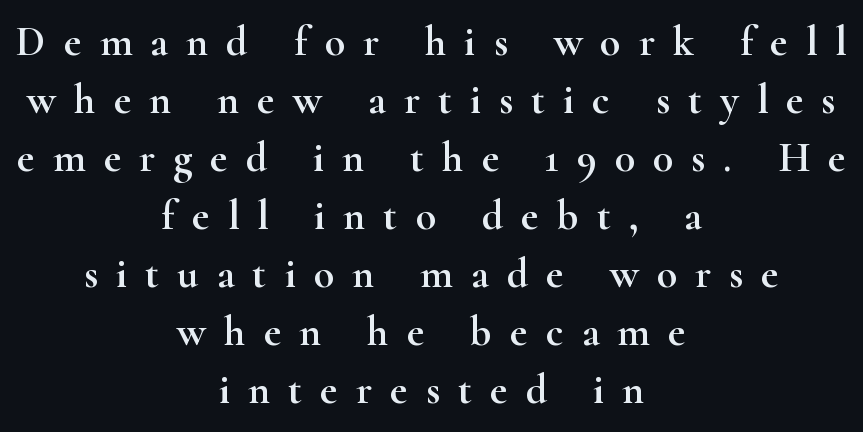
The image shows 42 px wide serif type, upright; set centered, normal line spacing (1.38x), unusually wide letter spacing (+0.43 em), not underlined; high stroke contrast and a small x-height.
